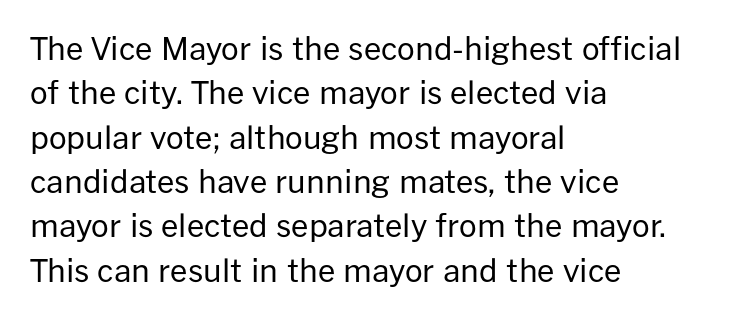
This rendering employs a face without finishing strokes, i.e., a sans-serif. The foot of each line stays bare and open. Each letter keeps its own natural width here, so spacing adapts to shape. Students, note that the glyphs here touch the page at normal intervals. The weight tops out at a normal text grade. Leading matches the norm, producing a regular column.
